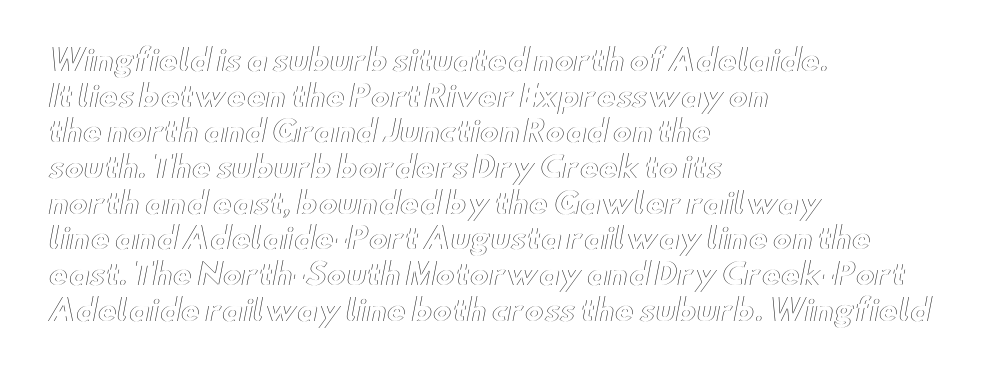
The image shows 29 px wide type; set left-aligned, line spacing 1.23x, normal letter spacing, not underlined; a small x-height.
